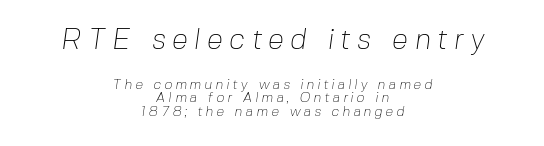
Type without underlining. Note the varied advance widths — an 'i' is clearly narrower than an 'm'. Between these two stacked blocks, the higher one wins on size. Quick note: interline space is minimal. Serifs: no, the terminals of the letterforms are clean. Caption: face not bold, strokes unweighted.
